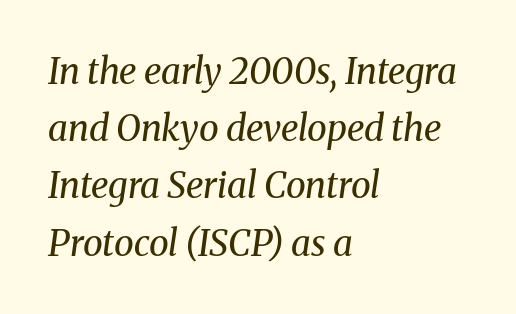
You could not count columns in this text — the font is proportionally spaced. Weight: not bold — regular or lighter. Alignment: flush left. Regarding serifs, this sample has them.
